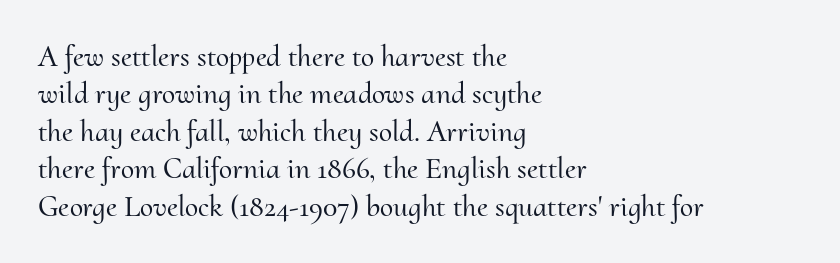
The letters carry serifs — small finishing strokes at the ends of their stems. Students, note that the glyphs here touch the page at normal intervals. Evenly set lines give the paragraph a standard silhouette. Quick note: not italic, upright. The passage is arranged the way most books set body copy — flush left.
